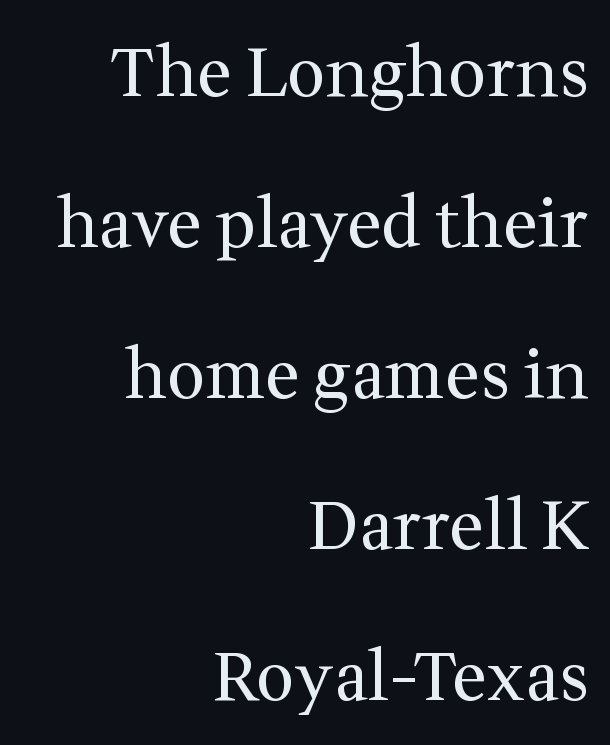
Q: Is the text bold? A: No.
Q: Is the text italic (slanted)? A: No, it is upright.
Q: Is the typeface a serif or a sans-serif typeface? A: Serif.
Q: Is the text underlined? A: No.
Q: How is the paragraph aligned? A: Right-aligned.
Q: Is the spacing between letters normal or unusually wide? A: Normal.
Q: Is the spacing between lines tight, normal or loose? A: Loose.
Q: Width (condensed, normal, or wide)? A: Normal.
Q: Stroke contrast? A: Medium.
Q: x-height? A: Medium.
Q: Monospaced? A: No.
